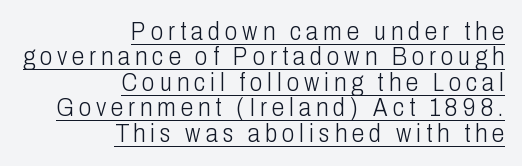
Vertically, the passage feels compressed, each row crowding the next. The letters stand straight up with perfectly vertical stems. The rendering uses the underline text-decoration. The gaps between neighbouring characters are conspicuously large. Stem width sits at or under what a default text font uses. Caption: multi-line text, flush right, ragged left.
